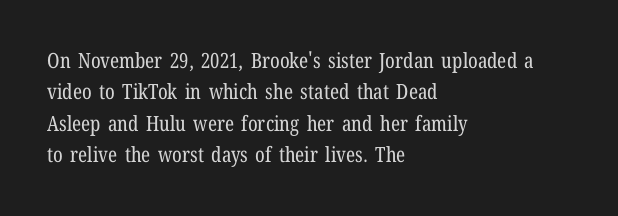
Ordinary non-slanted type is in use. Honestly, the row spacing looks completely unremarkable. These lines keep a tight, regular rhythm from letter to letter. These lines stack with their left ends in a neat column.
